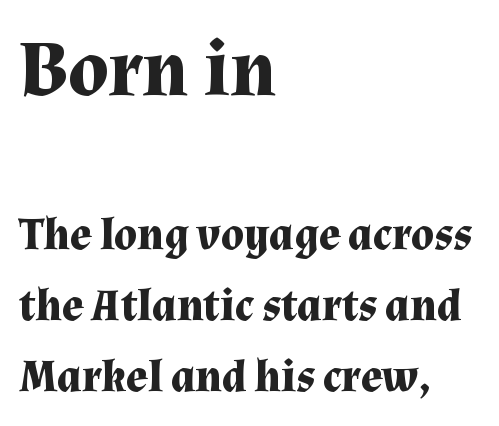
Q: Is the text bold? A: Yes.
Q: Is the text italic (slanted)? A: No, it is upright.
Q: Is the typeface a serif or a sans-serif typeface? A: Serif.
Q: Is the text underlined? A: No.
Q: How is the paragraph aligned? A: Left-aligned.
Q: Is the spacing between letters normal or unusually wide? A: Normal.
Q: Is the spacing between lines tight, normal or loose? A: Normal.
Q: Which block of text is set in a larger size, the first (top) or the second (bottom)? A: The first (top) one.
Q: Width (condensed, normal, or wide)? A: Normal.
Q: Stroke contrast? A: Medium.
Q: x-height? A: Medium.
Q: Monospaced? A: No.
